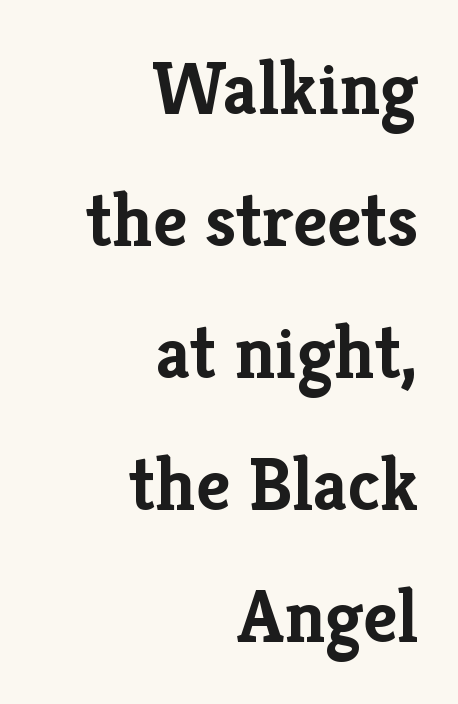
{"serif": "yes", "italic": "no", "bold": "yes", "weight": "semibold", "width": "normal", "stroke_contrast": "low", "x_height": "medium", "monospaced": "no", "underline": "no", "align": "right", "line_spacing_ratio": 1.76, "letter_spacing": "normal", "letter_spacing_em": 0.0, "glyph_px": 75}
